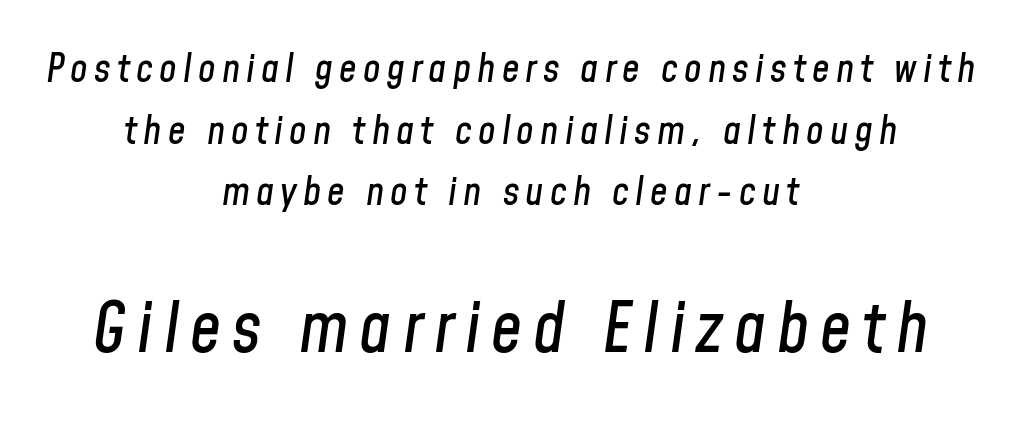
The image shows 69 px condensed type, italic (leaning right); set centered, normal line spacing (1.58x), not underlined; the second (bottom) block is 1.77x larger; low stroke contrast and a medium x-height.
